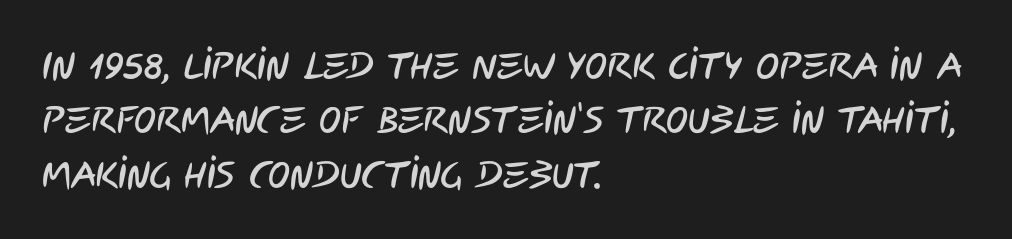
Q: Is the typeface a serif or a sans-serif typeface? A: Sans-serif.
Q: Is the text underlined? A: No.
Q: How is the paragraph aligned? A: Left-aligned.
Q: Is the spacing between letters normal or unusually wide? A: Normal.
Q: Is the spacing between lines tight, normal or loose? A: Normal.
Q: Width (condensed, normal, or wide)? A: Condensed.
Q: Stroke contrast? A: Low.
Q: x-height? A: Large.
Q: Monospaced? A: No.
